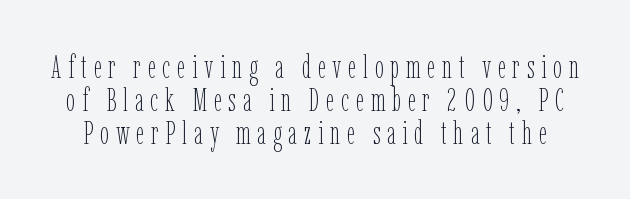
Q: Is the text bold? A: No.
Q: Is the text italic (slanted)? A: No, it is upright.
Q: Is the text underlined? A: No.
Q: Is the spacing between letters normal or unusually wide? A: Unusually wide.
Q: Is the spacing between lines tight, normal or loose? A: Tight.
Q: Width (condensed, normal, or wide)? A: Condensed.
Q: Stroke contrast? A: Low.
Q: x-height? A: Medium.
Q: Monospaced? A: No.
